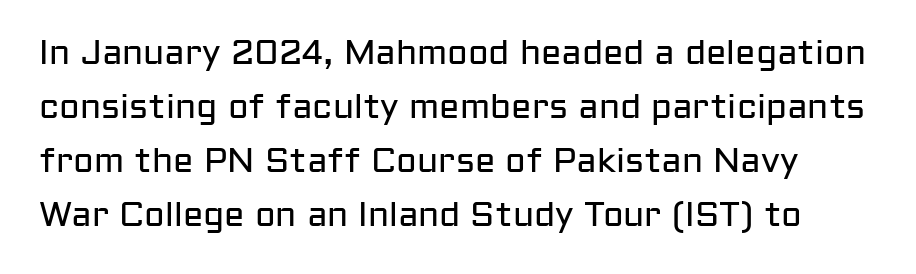
Q: Is the text bold? A: No.
Q: Is the text italic (slanted)? A: No, it is upright.
Q: Is the typeface a serif or a sans-serif typeface? A: Sans-serif.
Q: Is the text underlined? A: No.
Q: Is the spacing between letters normal or unusually wide? A: Normal.
Q: Is the spacing between lines tight, normal or loose? A: Normal.
Q: Width (condensed, normal, or wide)? A: Normal.
Q: Stroke contrast? A: Low.
Q: x-height? A: Medium.
Q: Monospaced? A: No.
